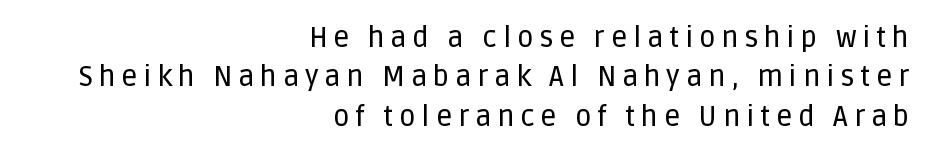
The image shows 28 px sans-serif type, upright; set right-aligned, normal line spacing (1.41x), unusually wide letter spacing (+0.21 em), not underlined; low stroke contrast and a large x-height.
